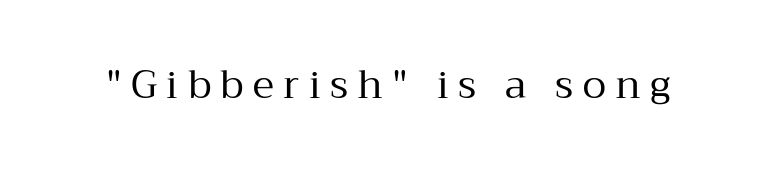
{"serif": "yes", "italic": "no", "bold": "no", "weight": "regular", "width": "normal", "stroke_contrast": "medium", "x_height": "medium", "monospaced": "no", "underline": "no", "letter_spacing": "wide", "letter_spacing_em": 0.24, "glyph_px": 39}
